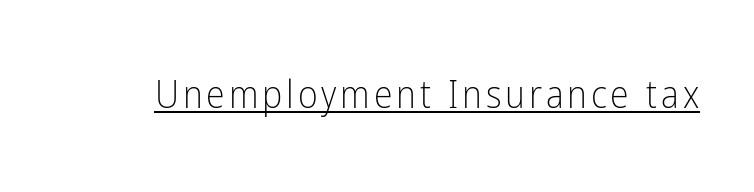
The image shows 38 px light, condensed sans-serif type, upright; set underlined; low stroke contrast and a medium x-height.
